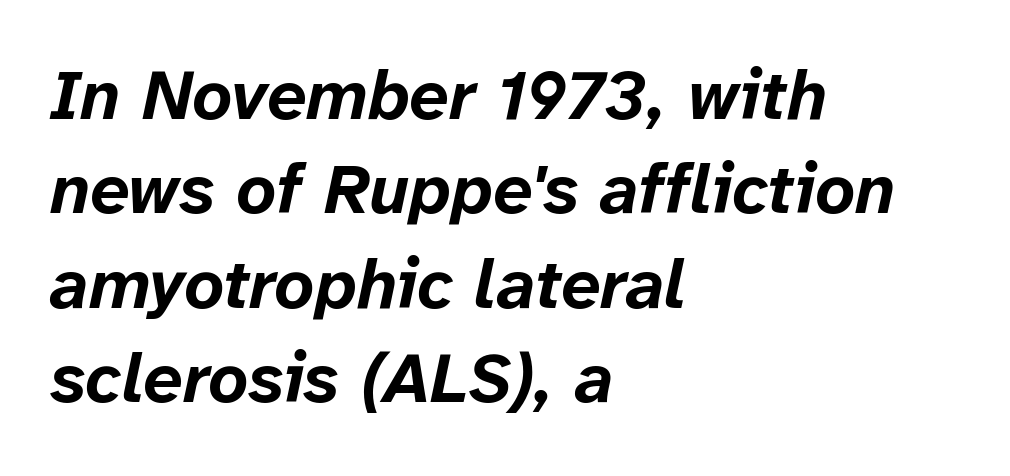
The image shows 70 px bold type, italic (leaning right); set left-aligned, normal line spacing (1.35x), normal letter spacing, not underlined; low stroke contrast and a medium x-height.
